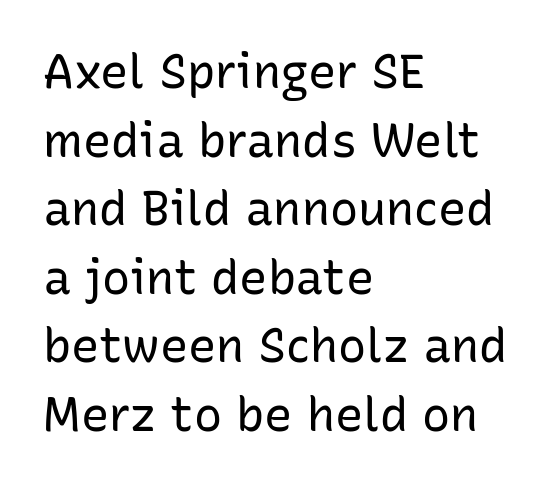
Leading matches the norm, producing a regular column. No word sits above an underline. Italic: no, the glyphs are upright roman. The rendering shows plain stroke endings on the letterforms — a sans-serif design. The typeface has the unassuming heft of standard copy or less.
